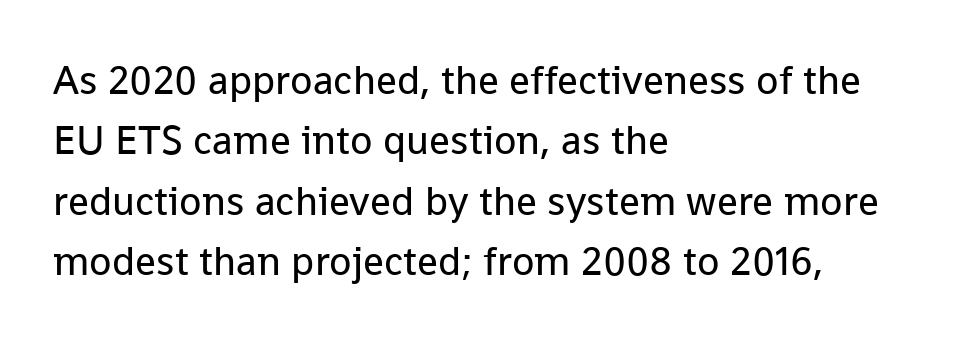
The image shows 41 px regular-weight sans-serif type, upright; set left-aligned, normal line spacing (1.47x), normal letter spacing, not underlined; low stroke contrast and a medium x-height.
